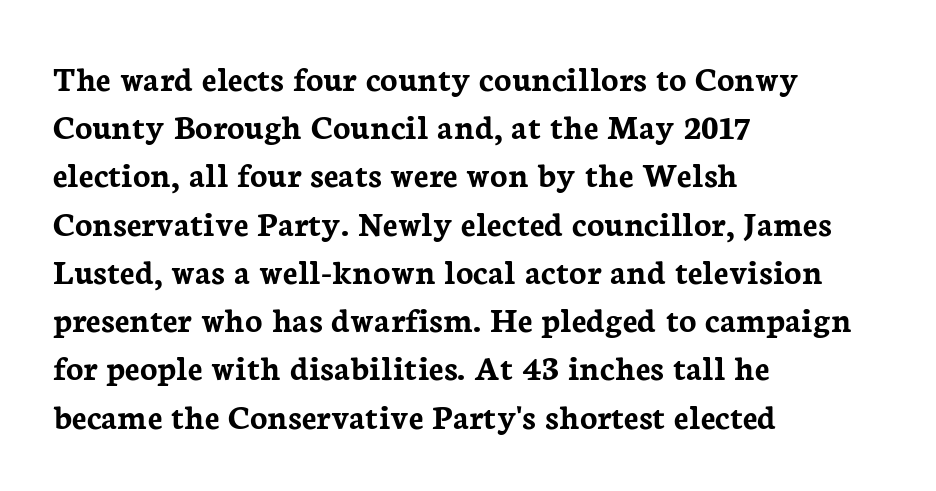
The tracking reads as untouched default to a designer's eye. Font category for this specimen: serif. Every row of glyphs begins at an identical x-position on the left. If you measured baseline to baseline, you'd find a middling distance.
